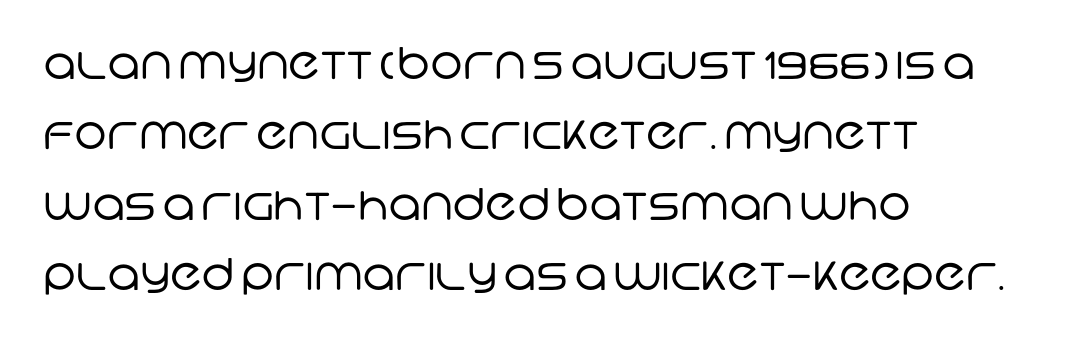
{"serif": "no", "bold": "no", "weight": "regular", "width": "normal", "stroke_contrast": "low", "x_height": "large", "monospaced": "no", "underline": "no", "align": "left", "line_spacing": "normal", "line_spacing_ratio": 1.6, "letter_spacing": "normal", "letter_spacing_em": 0.0, "glyph_px": 44}
